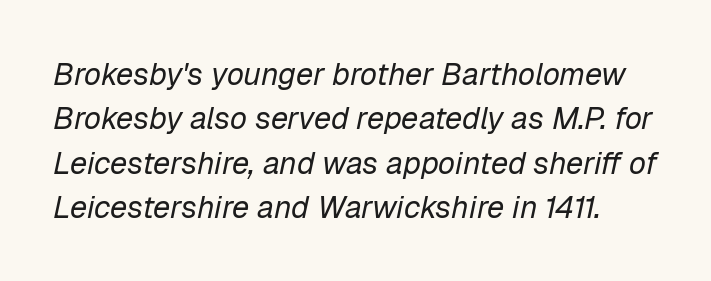
{"italic": "yes", "lean": "right", "slant_degrees": 12, "bold": "no", "weight": "regular", "width": "normal", "stroke_contrast": "low", "x_height": "medium", "monospaced": "no", "underline": "no", "line_spacing": "normal", "line_spacing_ratio": 1.43, "letter_spacing": "normal", "letter_spacing_em": 0.0, "glyph_px": 31}
